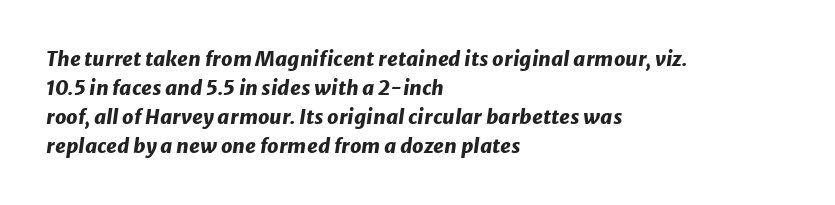
Any mark beneath the type? The region is blank. The passage shown stacks its lines at a standard gap. Bold? Absolutely — the strokes are thick and heavy. The passage shown leans; its letterforms are oblique. All the whitespace from short lines collects on the right.
